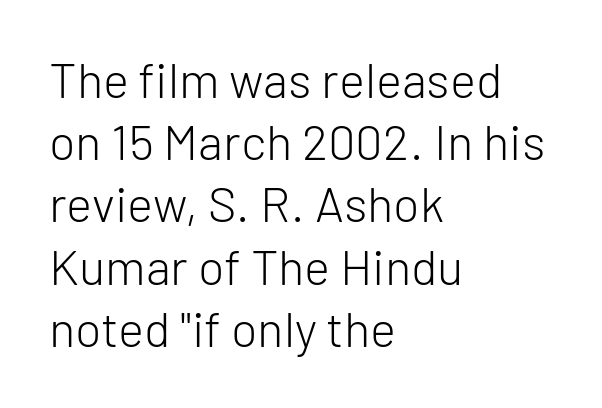
Q: Is the text bold? A: No.
Q: Is the text italic (slanted)? A: No, it is upright.
Q: Is the typeface a serif or a sans-serif typeface? A: Sans-serif.
Q: Is the text underlined? A: No.
Q: How is the paragraph aligned? A: Left-aligned.
Q: Is the spacing between letters normal or unusually wide? A: Normal.
Q: Is the spacing between lines tight, normal or loose? A: Normal.
Q: Width (condensed, normal, or wide)? A: Normal.
Q: Stroke contrast? A: Low.
Q: x-height? A: Medium.
Q: Monospaced? A: No.
